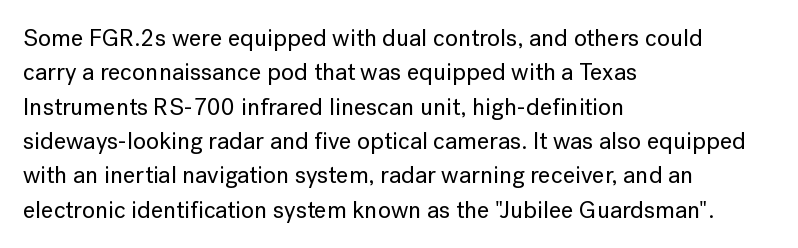
{"italic": "no", "underline": "no", "align": "left", "line_spacing": "normal", "line_spacing_ratio": 1.43, "letter_spacing": "normal", "letter_spacing_em": 0.0, "glyph_px": 24}
